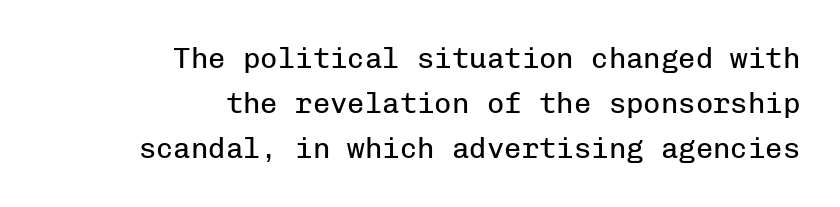
The image shows 29 px regular-weight sans-serif type, upright, monospaced; set right-aligned, normal line spacing (1.56x), normal letter spacing, not underlined; low stroke contrast and a medium x-height.
